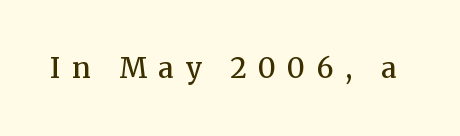
The image shows 28 px semibold serif type, upright; set unusually wide letter spacing (+0.4 em), not underlined; medium stroke contrast and a medium x-height.
